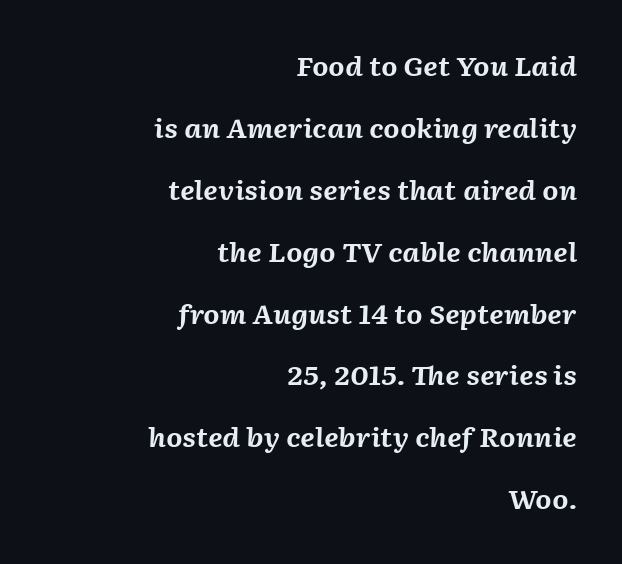
The specimen omits any rule beneath the text block's lines. Typesetter's note: full bold, strokes at maximum text heaviness. The horizontal fit of the characters is conventional and even. Slant detected: the letters are inclined. Short and long lines alike share a common ending point at right.
